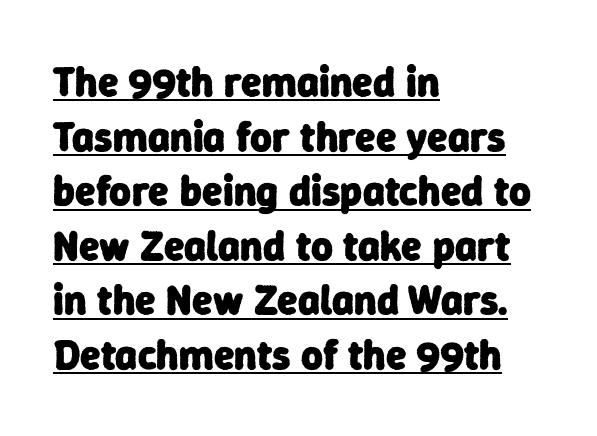
This sample has the flowing, uneven cadence of proportional lettering. Here the glyphs are tracked normally, forming tight word shapes. Quick note: interline space is typical. The rendering anchors every line to the left-hand side. In terms of weight, the rendering is a true, heavy bold.
